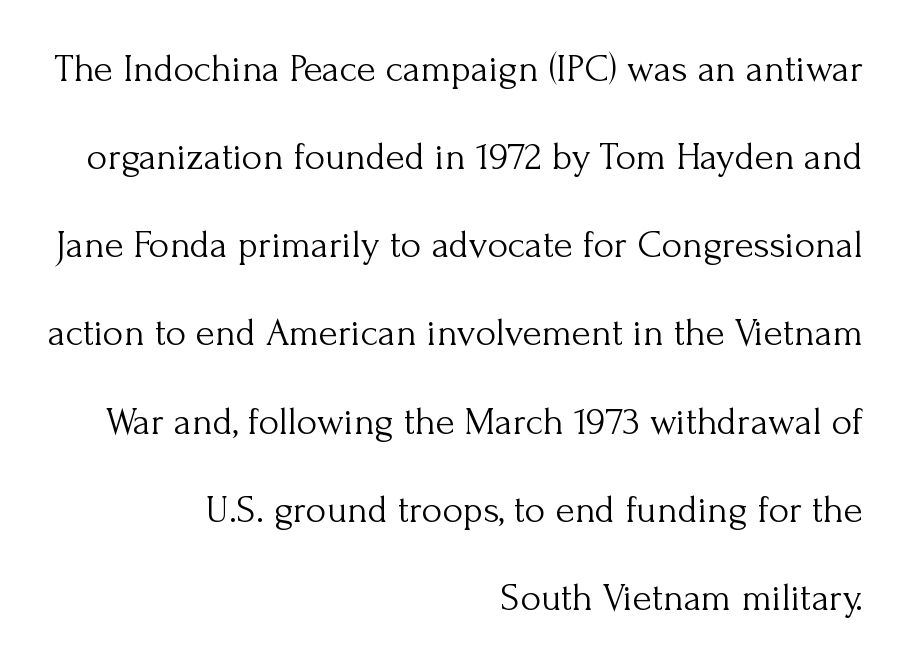
This block would shrink considerably if given ordinary leading; it's expanded now. Is this a fixed-width face? No — the glyphs have proportional, varying widths. If you drew a line through each stem, it would be perfectly vertical. Just letters on the line, the space beneath them empty. The passage shown has conventional tracking throughout.
